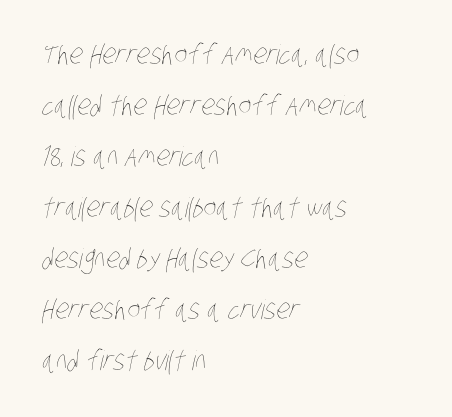
Vertical stems look standard width or narrower in stroke. Compared with typical body copy, the letter spacing here is the same. The text block is weighted toward the left margin, trailing off unevenly rightward. Descenders are the only things crossing below the line.
